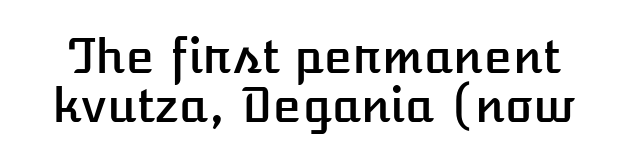
Q: Is the text italic (slanted)? A: No, it is upright.
Q: Is the text underlined? A: No.
Q: Is the spacing between letters normal or unusually wide? A: Normal.
Q: Is the spacing between lines tight, normal or loose? A: Tight.
Q: Width (condensed, normal, or wide)? A: Normal.
Q: Stroke contrast? A: Low.
Q: x-height? A: Medium.
Q: Monospaced? A: No.
